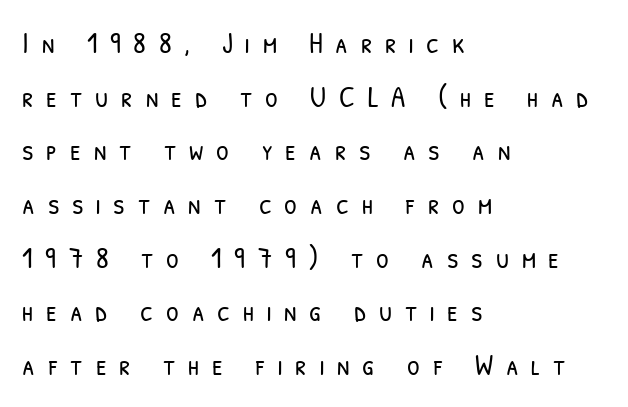
Teacher's note: observe the even left margin — that is flush-left alignment. Classification — sans serif. Inter-character spacing is expanded well beyond the font's built-in metrics. Is this a fixed-width face? No — the glyphs have proportional, varying widths.
